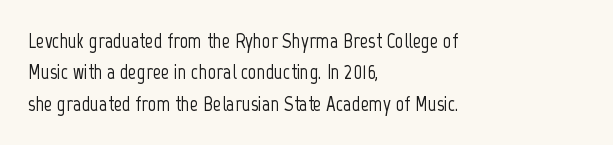
Unmarked baselines from the first word to the last. Every character sits straight up, as roman type does. The lines in this sample share a left origin and differ only in where they stop. Summary of vertical rhythm: regular, with standard interline spacing. Inter-character spacing is left at the font's built-in metrics.
